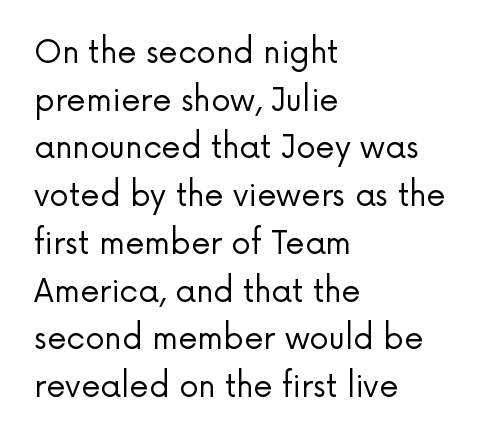
{"serif": "no", "italic": "no", "bold": "no", "weight": "regular", "width": "normal", "stroke_contrast": "low", "x_height": "medium", "monospaced": "no", "underline": "no", "align": "left", "line_spacing": "normal", "line_spacing_ratio": 1.54, "letter_spacing": "normal", "letter_spacing_em": 0.0, "glyph_px": 31}
